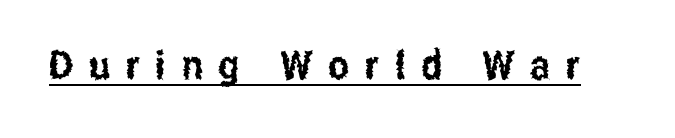
The image shows 40 px condensed sans-serif type, upright; set unusually wide letter spacing (+0.39 em), underlined; low stroke contrast and a medium x-height.
